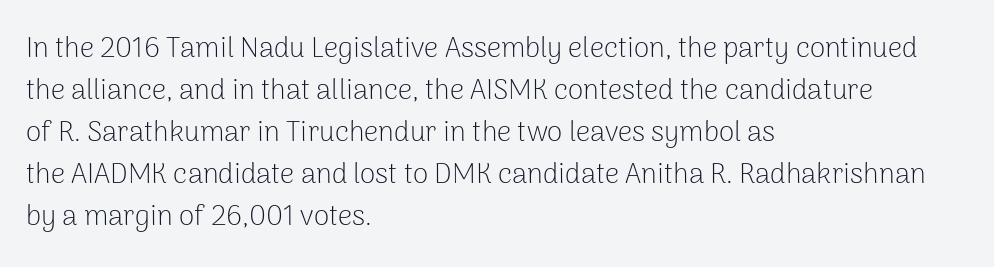
Q: Is the text bold? A: No.
Q: Is the text italic (slanted)? A: No, it is upright.
Q: Is the typeface a serif or a sans-serif typeface? A: Sans-serif.
Q: Is the text underlined? A: No.
Q: How is the paragraph aligned? A: Left-aligned.
Q: Is the spacing between letters normal or unusually wide? A: Normal.
Q: Is the spacing between lines tight, normal or loose? A: Normal.
Q: Width (condensed, normal, or wide)? A: Normal.
Q: Stroke contrast? A: Low.
Q: x-height? A: Medium.
Q: Monospaced? A: No.
